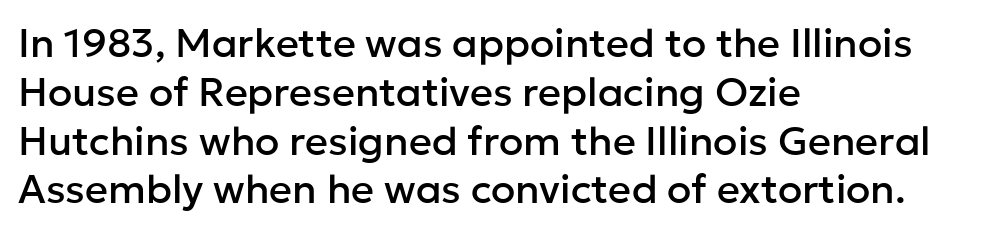
The image shows 40 px sans-serif type, upright; set left-aligned, line spacing 1.22x, normal letter spacing, not underlined; low stroke contrast and a medium x-height.
